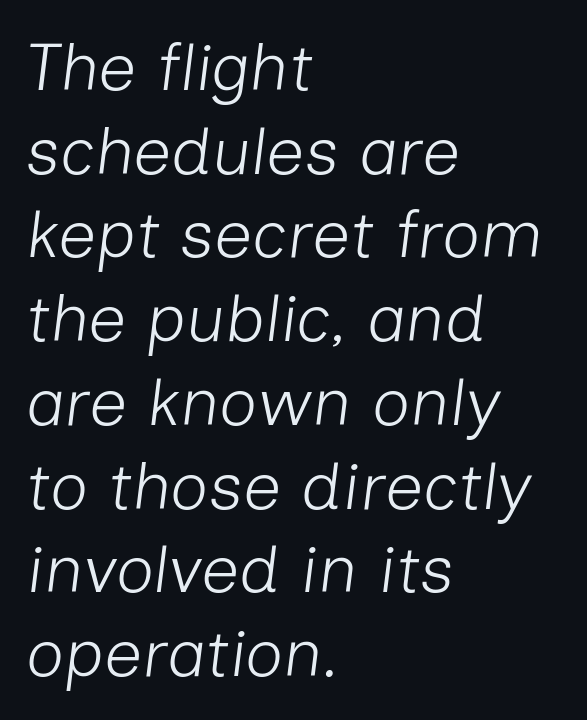
{"italic": "yes", "lean": "right", "slant_degrees": 7, "bold": "no", "weight": "light", "width": "normal", "stroke_contrast": "low", "x_height": "medium", "monospaced": "no", "underline": "no", "align": "left", "line_spacing": "normal", "line_spacing_ratio": 1.25, "letter_spacing": "normal", "letter_spacing_em": 0.0, "glyph_px": 67}
